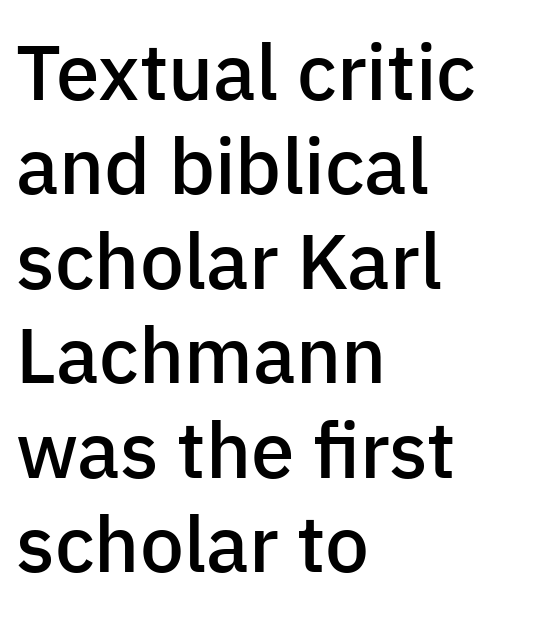
Check the space under the baseline: it is left empty. The letters stand upright; this is a roman face. Is the letter spacing exaggerated? No — it looks like the ordinary default. One-word summary of the alignment: left.
